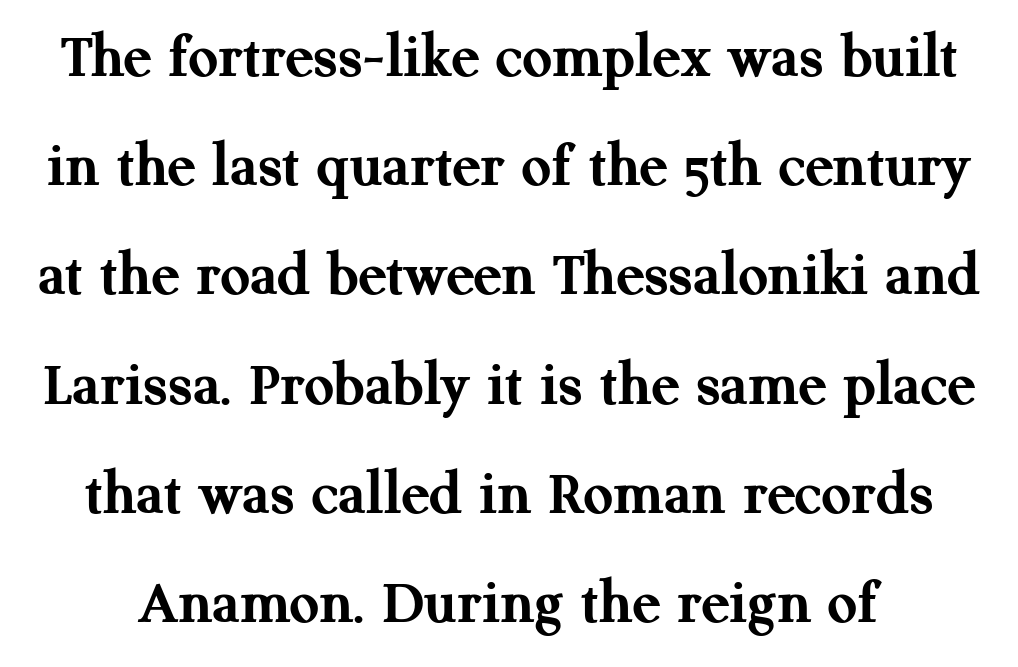
Q: Is the text bold? A: Yes.
Q: Is the text italic (slanted)? A: No, it is upright.
Q: Is the typeface a serif or a sans-serif typeface? A: Serif.
Q: Is the text underlined? A: No.
Q: Is the spacing between letters normal or unusually wide? A: Normal.
Q: Is the spacing between lines tight, normal or loose? A: Normal.
Q: Width (condensed, normal, or wide)? A: Normal.
Q: Stroke contrast? A: Medium.
Q: x-height? A: Medium.
Q: Monospaced? A: No.
